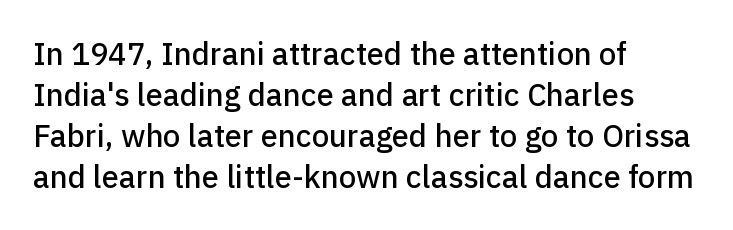
Q: Is the text italic (slanted)? A: No, it is upright.
Q: Is the typeface a serif or a sans-serif typeface? A: Sans-serif.
Q: Is the text underlined? A: No.
Q: How is the paragraph aligned? A: Left-aligned.
Q: Is the spacing between letters normal or unusually wide? A: Normal.
Q: Is the spacing between lines tight, normal or loose? A: Normal.
Q: Width (condensed, normal, or wide)? A: Normal.
Q: Stroke contrast? A: Low.
Q: x-height? A: Medium.
Q: Monospaced? A: No.
